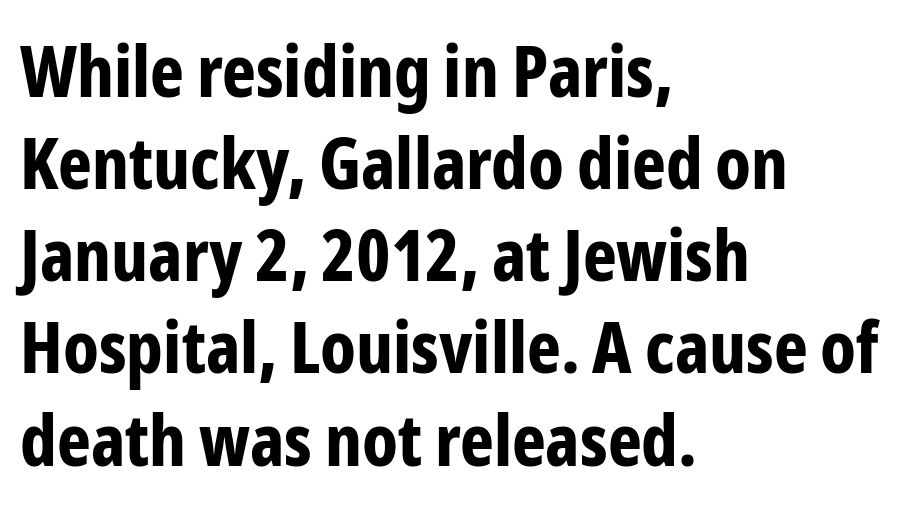
Vertical strokes here are truly vertical. The rendering uses a bold face; every stroke is thick and dark. Are there feet on the stems? There aren't — it's a sans. Unmarked baselines from the first word to the last. One glance says typical: line gaps are just what's usual. The line texture is even and compact thanks to regular tracking.
